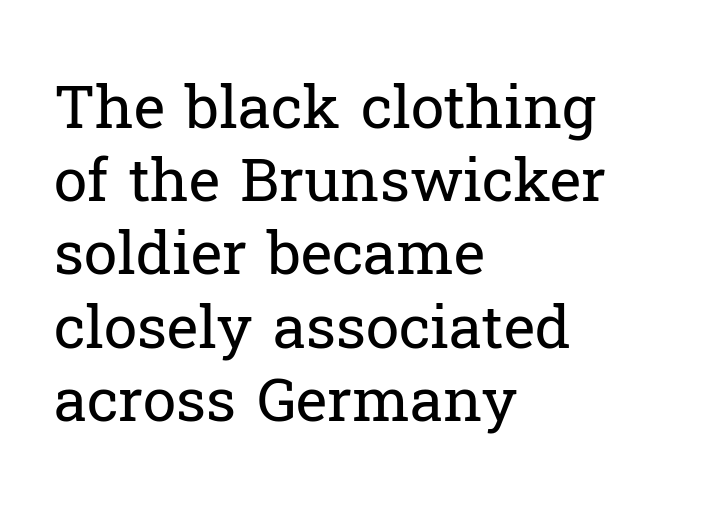
{"serif": "yes", "italic": "no", "bold": "no", "weight": "regular", "width": "normal", "stroke_contrast": "low", "x_height": "medium", "monospaced": "no", "underline": "no", "align": "left", "line_spacing_ratio": 1.22, "letter_spacing": "normal", "letter_spacing_em": 0.0, "glyph_px": 60}
